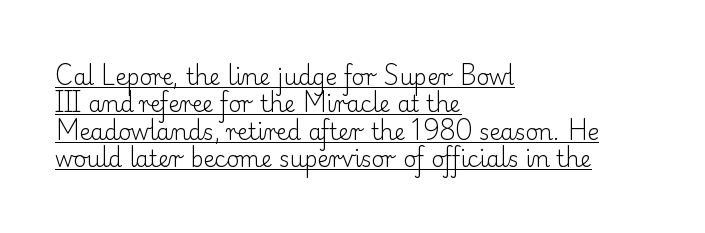
{"italic": "no", "bold": "no", "underline": "yes", "align": "left", "line_spacing": "normal", "line_spacing_ratio": 1.25, "letter_spacing": "normal", "letter_spacing_em": 0.0, "glyph_px": 22}
